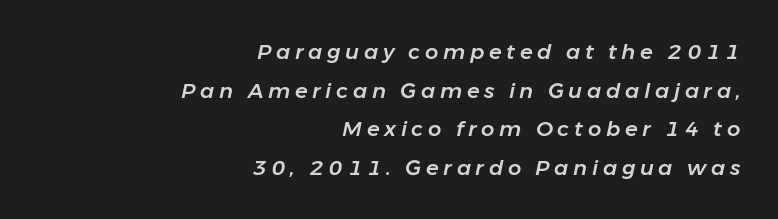
The specimen reads as italic at a glance. Reading down the block, your eye finds every line finishing at a fixed right position. There is plenty of visible air inserted between adjacent glyphs. Rule under the text: the space is simply empty.
